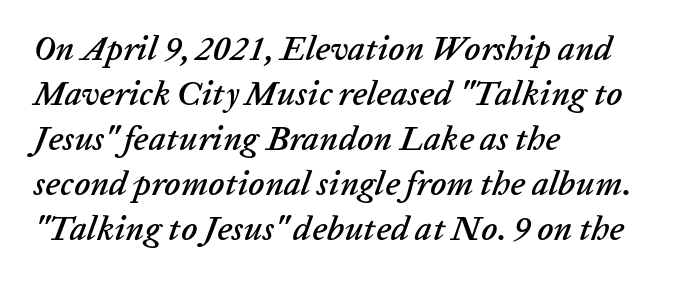
Q: Is the text italic (slanted)? A: Yes, it leans right by about 20 degrees.
Q: Is the text underlined? A: No.
Q: How is the paragraph aligned? A: Left-aligned.
Q: Is the spacing between letters normal or unusually wide? A: Normal.
Q: Is the spacing between lines tight, normal or loose? A: Normal.
Q: Width (condensed, normal, or wide)? A: Normal.
Q: Stroke contrast? A: Low.
Q: x-height? A: Medium.
Q: Monospaced? A: No.
